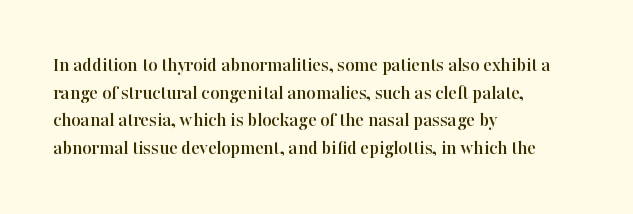
The block of text has a typical density, with ordinary space between rows. The letters stand straight up with perfectly vertical stems. Line starts are locked; line ends wander. Between one letter and the next there's only the usual sliver of space. Type without underlining.
